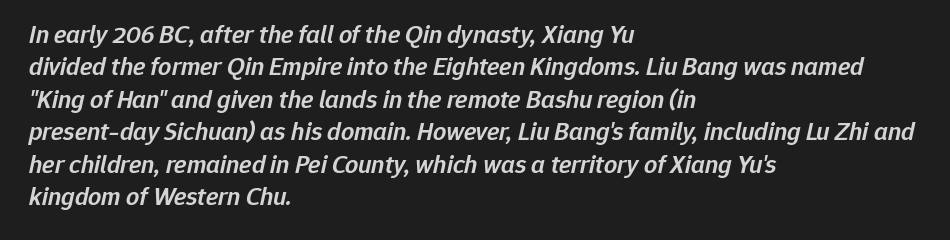
Q: Is the text bold? A: Semi-bold.
Q: Is the text italic (slanted)? A: Yes, it leans right by about 12 degrees.
Q: Is the text underlined? A: No.
Q: How is the paragraph aligned? A: Left-aligned.
Q: Is the spacing between letters normal or unusually wide? A: Normal.
Q: Is the spacing between lines tight, normal or loose? A: Normal.
